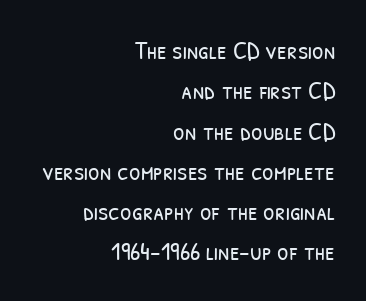
{"bold": "no", "underline": "no", "align": "right", "line_spacing": "normal", "line_spacing_ratio": 1.55, "letter_spacing": "normal", "letter_spacing_em": 0.0, "glyph_px": 26}
